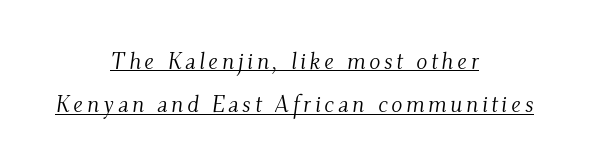
Underlining? Definitely there. Looking at the ascenders, they clearly lean. Each line is balanced around a shared central axis. The strokes carry an ordinary text weight at most.
